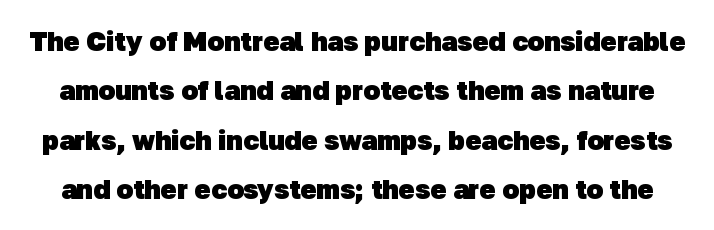
The image shows 27 px bold type; set line spacing 1.83x, normal letter spacing, not underlined.
